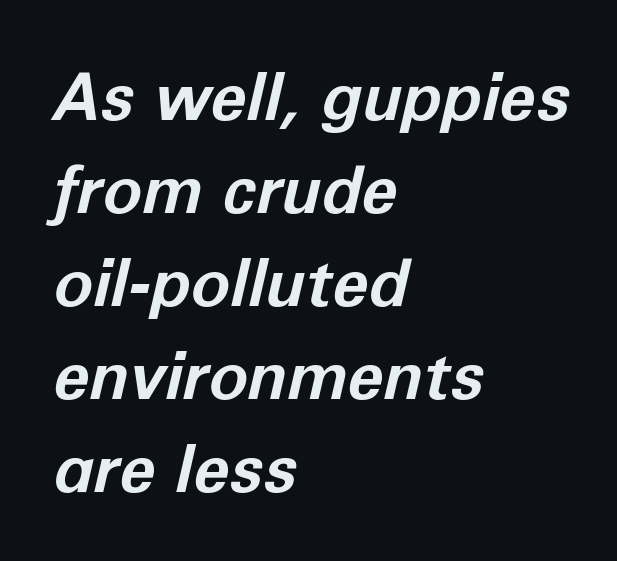
The image shows 66 px bold type, italic (leaning right); set left-aligned, normal line spacing (1.41x), normal letter spacing, not underlined; low stroke contrast and a medium x-height.
